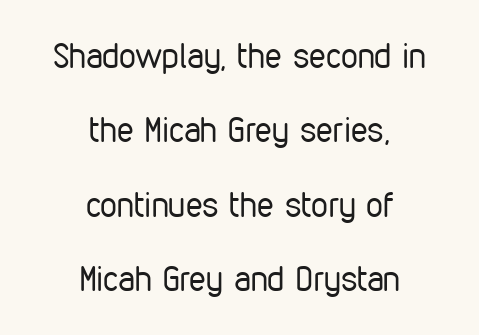
Q: Is the text bold? A: No.
Q: Is the text italic (slanted)? A: No, it is upright.
Q: Is the typeface a serif or a sans-serif typeface? A: Sans-serif.
Q: Is the text underlined? A: No.
Q: How is the paragraph aligned? A: Centered.
Q: Is the spacing between letters normal or unusually wide? A: Normal.
Q: Is the spacing between lines tight, normal or loose? A: Loose.
Q: Width (condensed, normal, or wide)? A: Condensed.
Q: Stroke contrast? A: Low.
Q: x-height? A: Medium.
Q: Monospaced? A: No.
